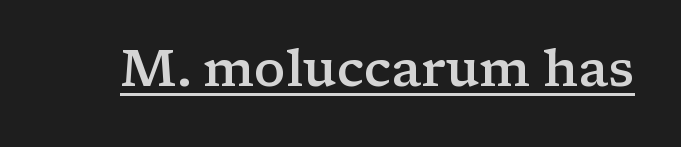
The typesetter has applied underlining to the passage shown. Is the letter spacing exaggerated? No — it looks like the ordinary default. The rendering uses a semibold face; strokes are thickened but not to full bold. Examine the stroke ends and you'll spot serifs. The rendering uses natural spacing where letterforms have individual widths. Italic? Not at all — the glyphs are vertical.
